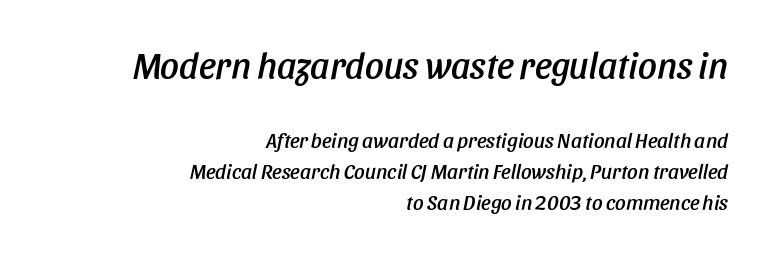
{"italic": "yes", "lean": "right", "slant_degrees": 11, "width": "condensed", "stroke_contrast": "low", "x_height": "large", "monospaced": "no", "underline": "no", "align": "right", "line_spacing": "normal", "line_spacing_ratio": 1.49, "letter_spacing": "normal", "letter_spacing_em": 0.0, "larger_block": "first", "size_ratio": 1.76, "glyph_px": 37}
